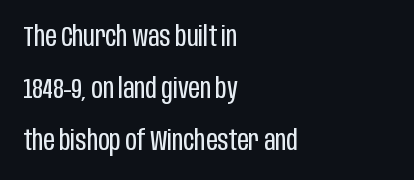
The image shows 28 px regular-weight, condensed sans-serif type, upright; set left-aligned, line spacing 1.85x, normal letter spacing, not underlined; low stroke contrast and a large x-height.
